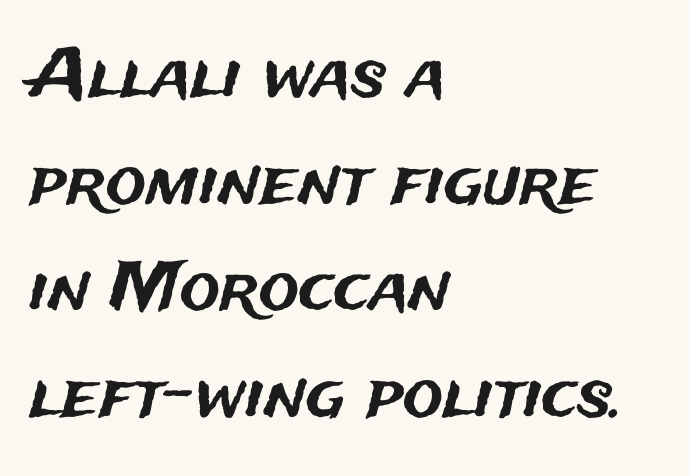
The image shows 67 px sans-serif type; set left-aligned, normal line spacing (1.59x), normal letter spacing, not underlined; medium stroke contrast and a medium x-height.
